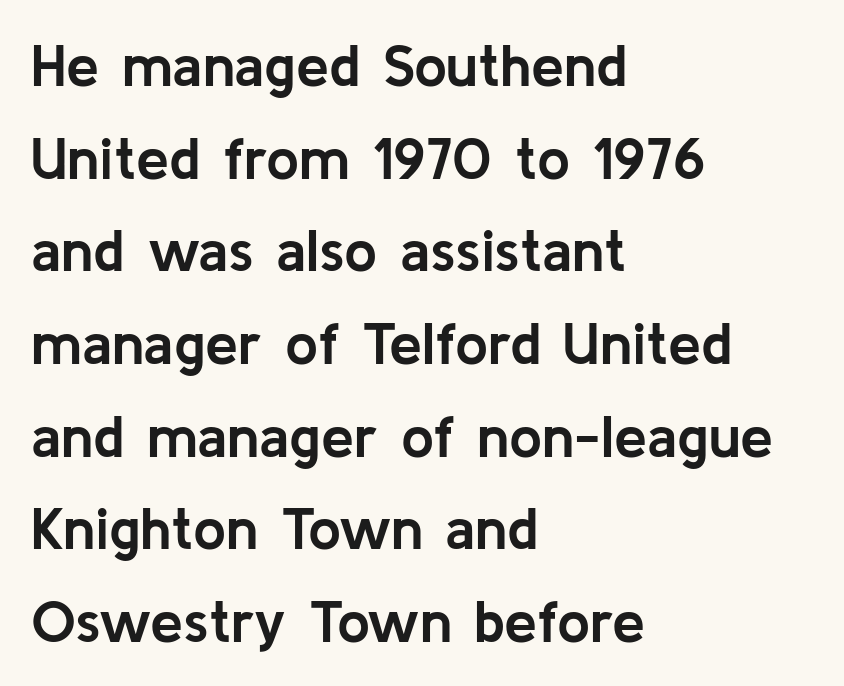
{"serif": "no", "italic": "no", "bold": "yes", "weight": "semibold", "width": "normal", "stroke_contrast": "low", "x_height": "medium", "monospaced": "no", "underline": "no", "align": "left", "line_spacing": "normal", "line_spacing_ratio": 1.57, "letter_spacing": "normal", "letter_spacing_em": 0.0, "glyph_px": 59}
